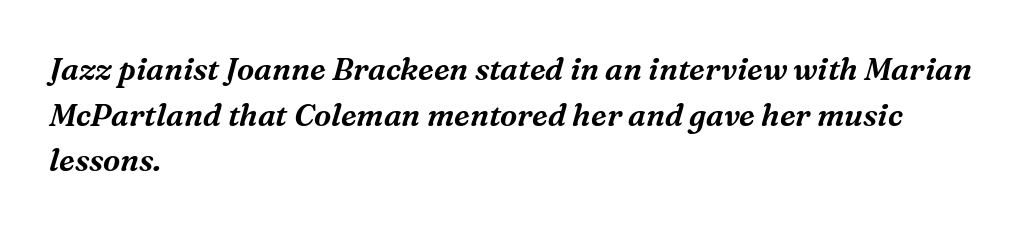
Q: Is the text italic (slanted)? A: Yes, it leans right by about 16 degrees.
Q: Is the typeface a serif or a sans-serif typeface? A: Serif.
Q: Is the text underlined? A: No.
Q: How is the paragraph aligned? A: Left-aligned.
Q: Is the spacing between letters normal or unusually wide? A: Normal.
Q: Is the spacing between lines tight, normal or loose? A: Normal.
Q: Width (condensed, normal, or wide)? A: Normal.
Q: Stroke contrast? A: Medium.
Q: x-height? A: Medium.
Q: Monospaced? A: No.
